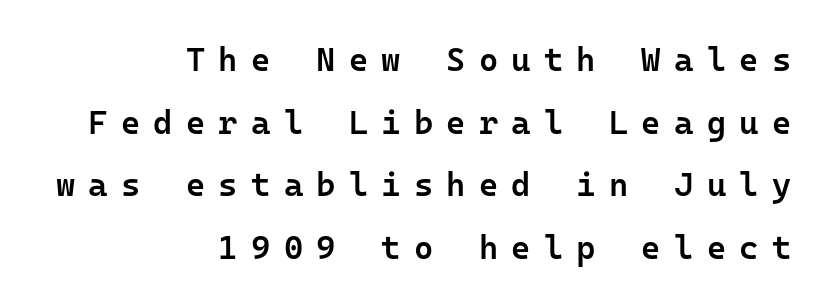
The image shows 33 px semibold sans-serif type, upright, monospaced; set right-aligned, loose line spacing (1.9x), unusually wide letter spacing (+0.4 em), not underlined; low stroke contrast and a medium x-height.
